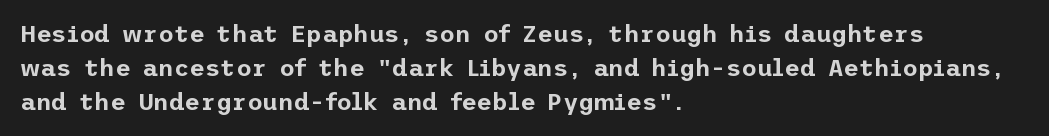
The image shows 24 px text type, upright; set left-aligned, normal line spacing (1.41x), normal letter spacing, not underlined.
